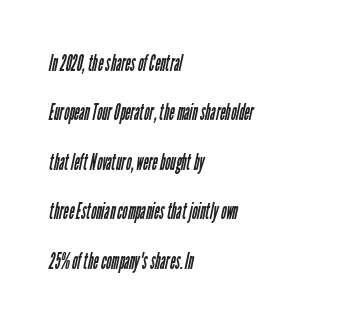
Default kerning and tracking; the words read as compact shapes. The gap between lines stays unmarked. Every row of glyphs begins at an identical x-position on the left. The font is comparable to plain body text, perhaps lighter.
